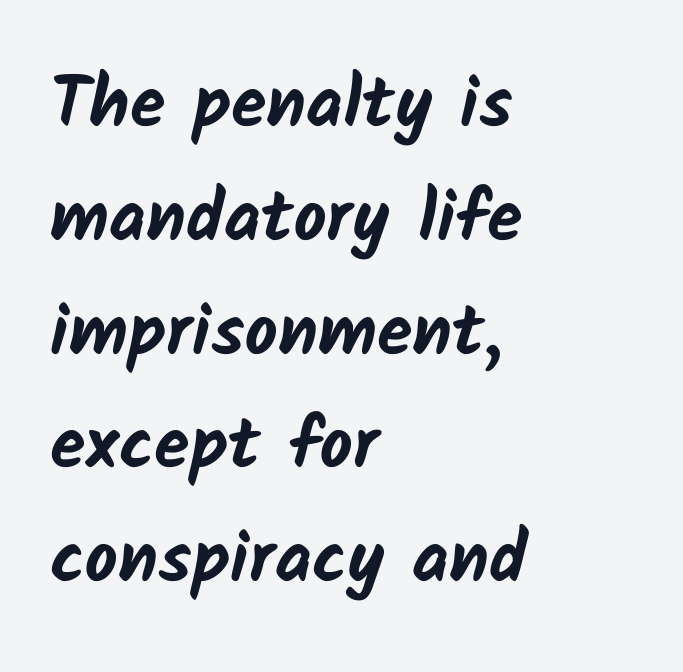
Evenly set lines give the paragraph a standard silhouette. Is this a sans? Yes — the strokes have no serifs. A typesetter would call this proportional, since set widths differ per character. Horizontally, the lines are justified to the leading edge only. The strokes are fattened all the way to bold.
